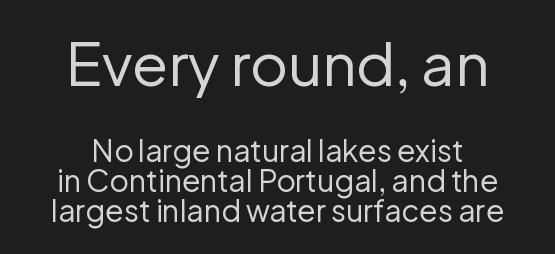
Q: Is the text bold? A: No.
Q: Is the text italic (slanted)? A: No, it is upright.
Q: Is the typeface a serif or a sans-serif typeface? A: Sans-serif.
Q: Is the text underlined? A: No.
Q: How is the paragraph aligned? A: Centered.
Q: Is the spacing between letters normal or unusually wide? A: Normal.
Q: Is the spacing between lines tight, normal or loose? A: Tight.
Q: Which block of text is set in a larger size, the first (top) or the second (bottom)? A: The first (top) one.
Q: Width (condensed, normal, or wide)? A: Normal.
Q: Stroke contrast? A: Low.
Q: x-height? A: Medium.
Q: Monospaced? A: No.
